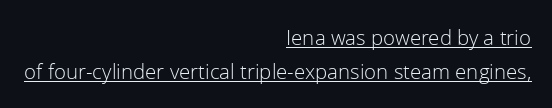
{"italic": "no", "bold": "no", "underline": "yes", "align": "right", "line_spacing": "normal", "line_spacing_ratio": 1.55, "letter_spacing": "normal", "letter_spacing_em": 0.0, "glyph_px": 22}
